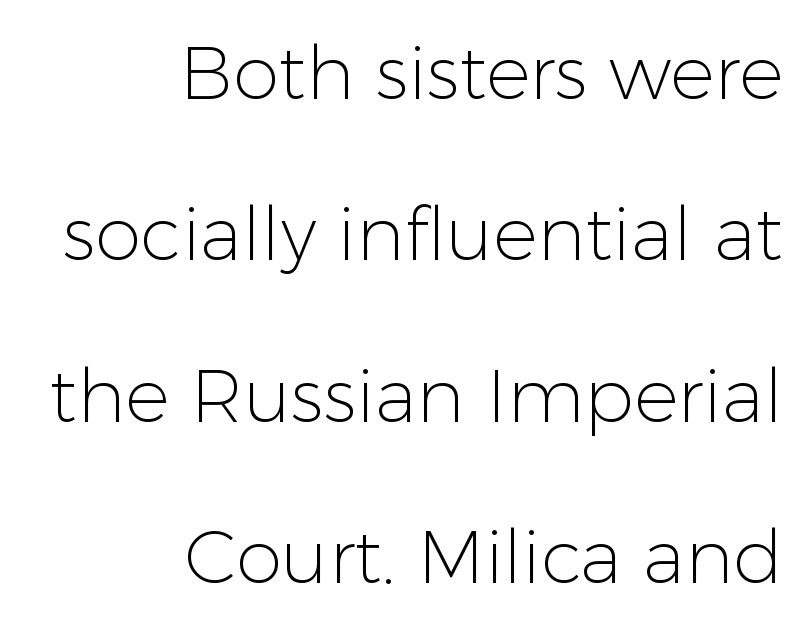
The image shows 74 px light sans-serif type, upright; set right-aligned, loose line spacing (2.18x), normal letter spacing, not underlined; low stroke contrast and a medium x-height.
